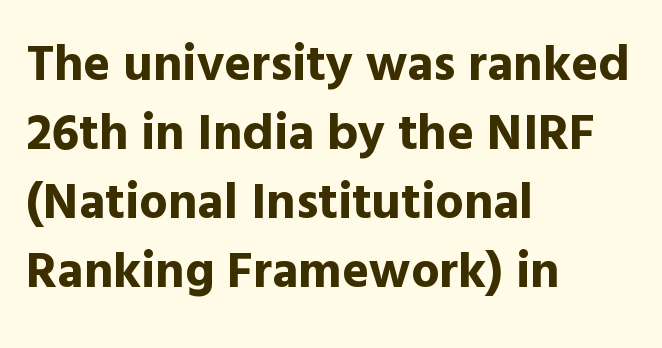
Q: Is the text bold? A: Yes.
Q: Is the text italic (slanted)? A: No, it is upright.
Q: Is the typeface a serif or a sans-serif typeface? A: Sans-serif.
Q: Is the text underlined? A: No.
Q: How is the paragraph aligned? A: Left-aligned.
Q: Is the spacing between letters normal or unusually wide? A: Normal.
Q: Is the spacing between lines tight, normal or loose? A: Normal.
Q: Width (condensed, normal, or wide)? A: Normal.
Q: x-height? A: Medium.
Q: Monospaced? A: No.
